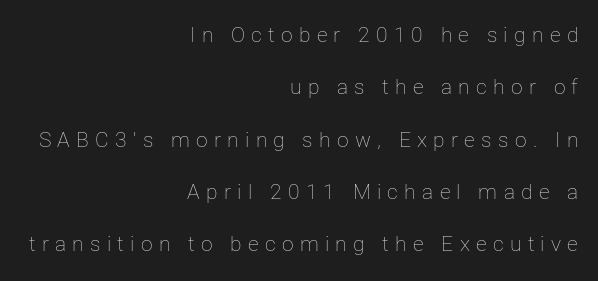
{"italic": "no", "bold": "no", "underline": "no", "align": "right", "line_spacing": "loose", "line_spacing_ratio": 2.49, "letter_spacing": "wide", "letter_spacing_em": 0.3, "glyph_px": 21}
